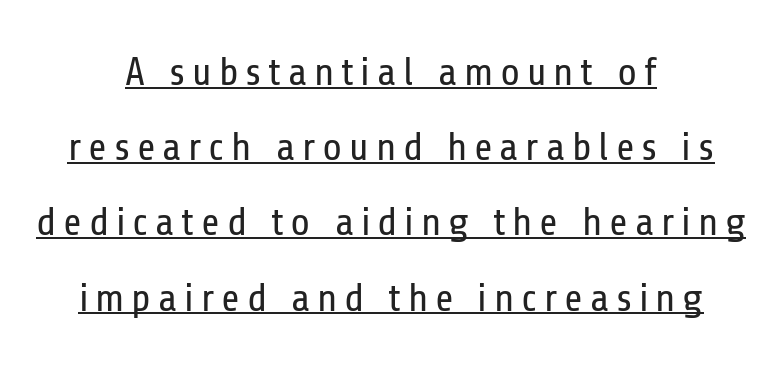
The image shows 40 px regular-weight, condensed sans-serif type, upright; set centered, line spacing 1.88x, underlined; low stroke contrast and a medium x-height.
